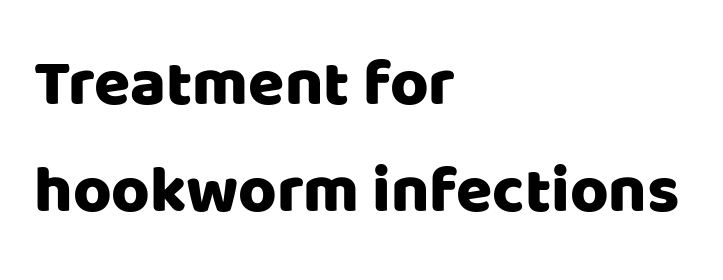
{"serif": "no", "italic": "no", "width": "normal", "stroke_contrast": "low", "x_height": "large", "monospaced": "no", "underline": "no", "align": "left", "line_spacing": "normal", "line_spacing_ratio": 1.62, "letter_spacing": "normal", "letter_spacing_em": 0.0, "glyph_px": 66}
